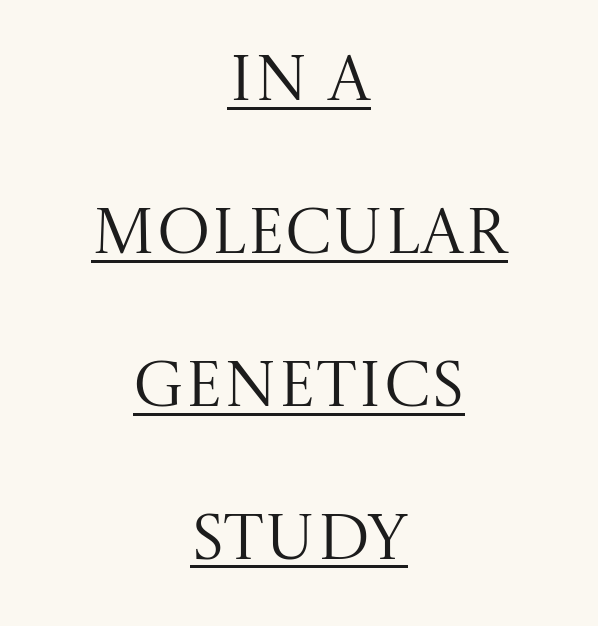
{"serif": "yes", "italic": "no", "bold": "no", "weight": "regular", "width": "normal", "stroke_contrast": "medium", "x_height": "large", "monospaced": "no", "underline": "yes", "align": "center", "line_spacing": "loose", "line_spacing_ratio": 2.39, "letter_spacing": "normal", "letter_spacing_em": 0.0, "glyph_px": 64}
